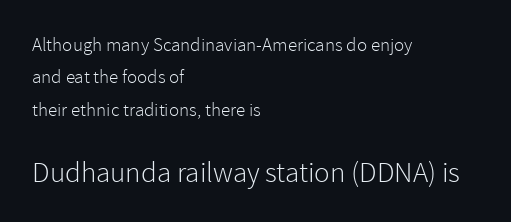
The image shows 29 px light sans-serif type, upright; set left-aligned, line spacing 1.71x, normal letter spacing, not underlined; the second (bottom) block is 1.53x larger; a medium x-height.
